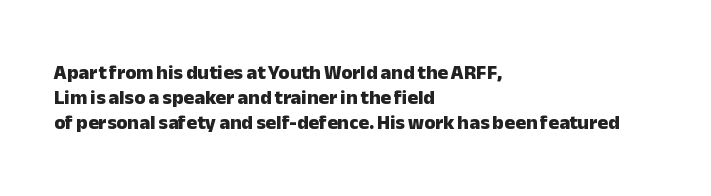
Line starts are locked; line ends wander. Tracking value appears to be zero — textbook default spacing. Style check: upright. Rule under the text: the space is simply empty. Heavy-handed strokes throughout: this text is bold.
